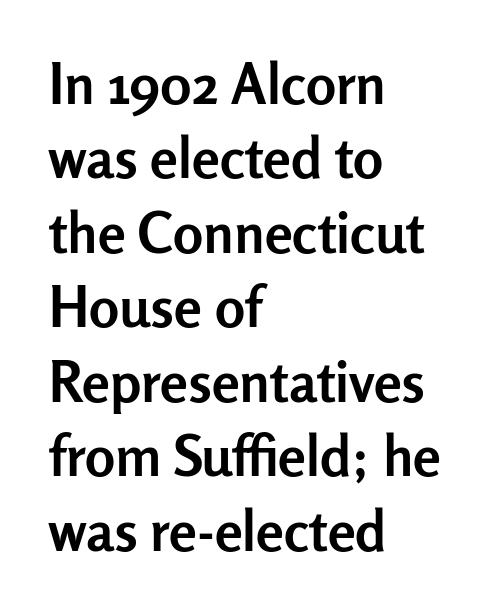
{"serif": "no", "italic": "no", "bold": "yes", "weight": "semibold", "width": "normal", "stroke_contrast": "low", "x_height": "medium", "monospaced": "no", "underline": "no", "align": "left", "line_spacing": "normal", "line_spacing_ratio": 1.33, "letter_spacing": "normal", "letter_spacing_em": 0.0, "glyph_px": 56}
